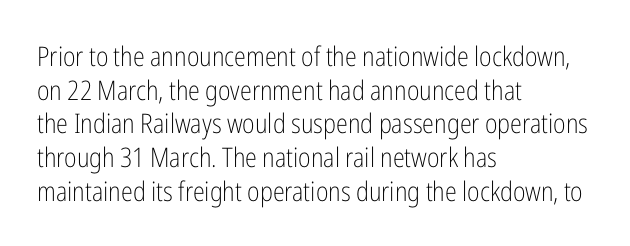
The image shows 27 px text type, upright; set left-aligned, normal line spacing (1.25x), normal letter spacing, not underlined.
